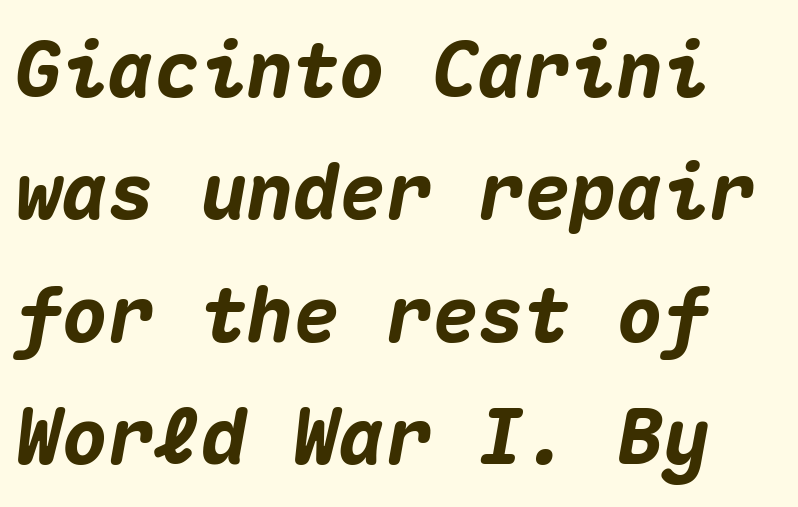
Note the uniform advance width — an 'i' takes as much space as an 'm'. Glyph-to-glyph distance matches everyday printed text. Beneath every word, the page is bare. Compared with an ordinary text face, these strokes are far heavier — a full bold. The space between consecutive lines is moderate. Quick note: italic.
